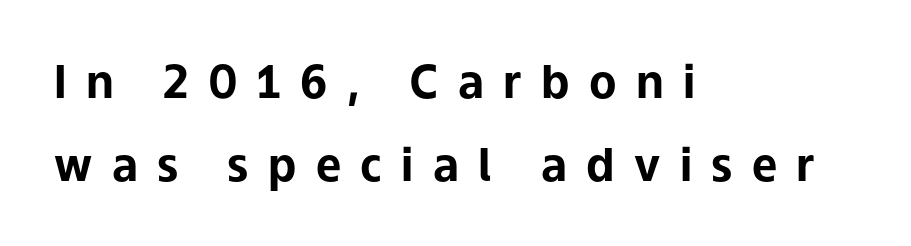
The image shows 45 px bold sans-serif type, upright; set left-aligned, line spacing 1.84x, unusually wide letter spacing (+0.43 em), not underlined; low stroke contrast and a medium x-height.
